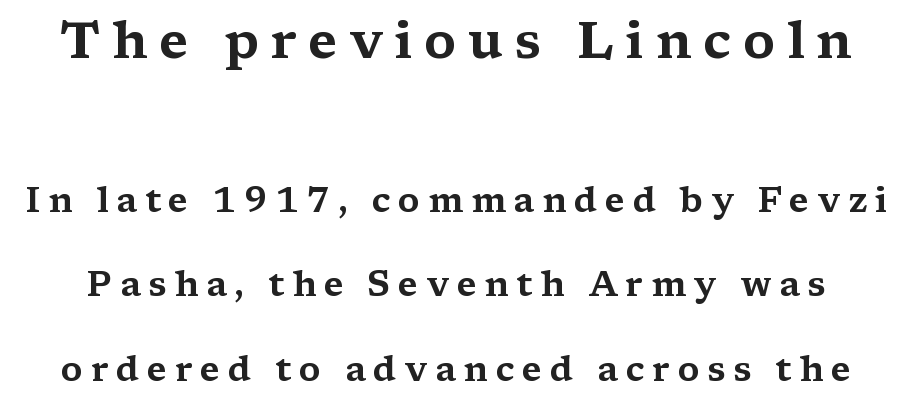
To sum up the face: it has serifs. Rendered with straight, roman letterforms. Top chunk: large. Bottom chunk: small. Glance below the letters and you will spot only blank space. Each new line begins a long way beneath the previous one. Caption: expanded tracking, letters set apart.
